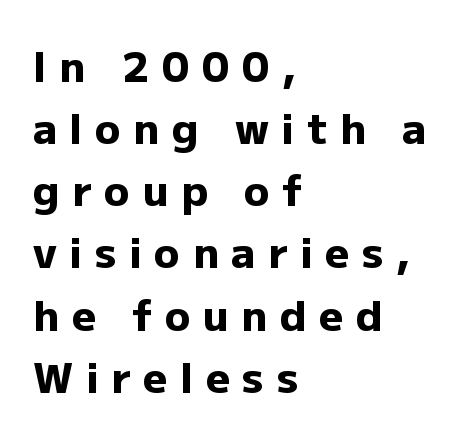
Q: Is the text bold? A: Yes.
Q: Is the text italic (slanted)? A: No, it is upright.
Q: Is the typeface a serif or a sans-serif typeface? A: Sans-serif.
Q: Is the text underlined? A: No.
Q: How is the paragraph aligned? A: Left-aligned.
Q: Is the spacing between letters normal or unusually wide? A: Unusually wide.
Q: Is the spacing between lines tight, normal or loose? A: Normal.
Q: Width (condensed, normal, or wide)? A: Normal.
Q: Stroke contrast? A: Low.
Q: x-height? A: Medium.
Q: Monospaced? A: No.
